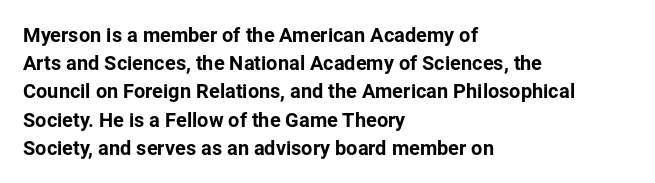
{"italic": "no", "underline": "no", "align": "left", "line_spacing": "normal", "line_spacing_ratio": 1.41, "letter_spacing": "normal", "letter_spacing_em": 0.0, "glyph_px": 20}
